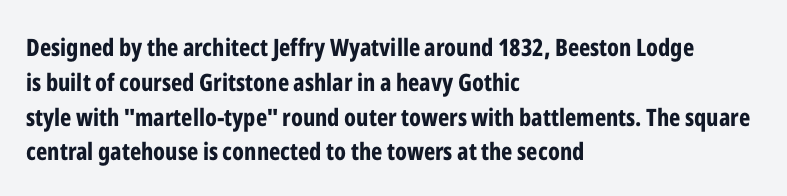
Nope, not italic — everything's standing straight. The passage shown has conventional tracking throughout. Bold? Absolutely — the strokes are thick and heavy. If you drew a ruler down the left edge, every line would touch it. The gap between lines stays unmarked. Horizontal bands of white between lines are of average thickness.
